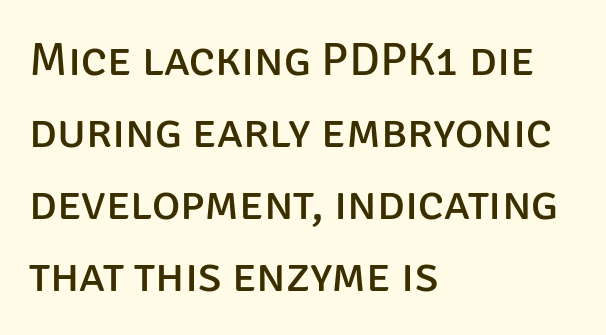
This sample is left-justified, so line endings fall wherever the words run out. No extra ink here — the face is not bold. In terms of letterform style, serifs are entirely absent. Vertically, the passage feels balanced, rows spaced as you'd expect. The lettering stays uniformly vertical, giving the passage a roman look.
